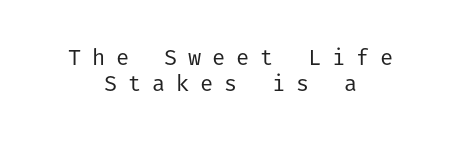
Q: Is the text bold? A: No.
Q: Is the text italic (slanted)? A: No, it is upright.
Q: Is the text underlined? A: No.
Q: How is the paragraph aligned? A: Centered.
Q: Is the spacing between letters normal or unusually wide? A: Unusually wide.
